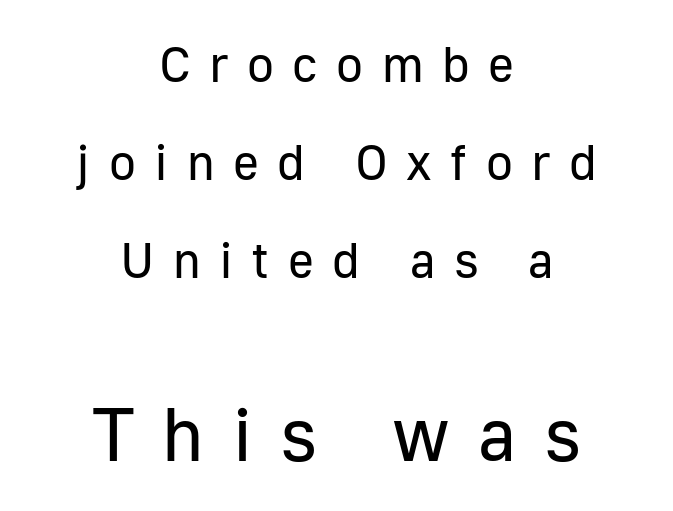
The image shows 75 px regular-weight sans-serif type, upright; set centered, loose line spacing (1.96x), unusually wide letter spacing (+0.37 em), not underlined; the second (bottom) block is 1.5x larger; low stroke contrast and a medium x-height.
